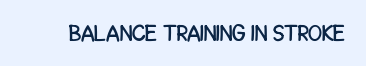
{"italic": "no", "underline": "no", "letter_spacing": "normal", "letter_spacing_em": 0.0, "glyph_px": 23}
